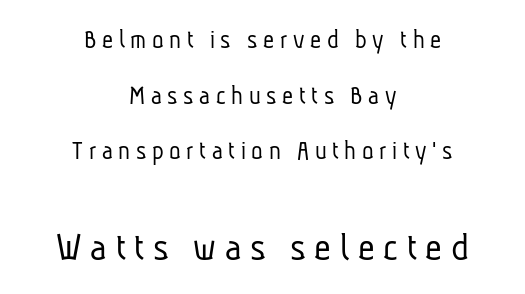
{"serif": "no", "bold": "no", "weight": "light", "width": "condensed", "stroke_contrast": "low", "x_height": "medium", "monospaced": "no", "underline": "no", "align": "center", "line_spacing": "loose", "line_spacing_ratio": 2.06, "letter_spacing": "wide", "letter_spacing_em": 0.21, "larger_block": "second", "size_ratio": 1.52, "glyph_px": 41}
